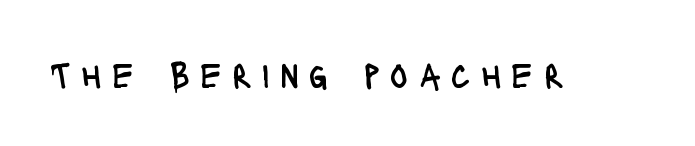
{"serif": "no", "italic": "no", "bold": "no", "weight": "regular", "width": "condensed", "stroke_contrast": "low", "x_height": "large", "monospaced": "no", "underline": "no", "letter_spacing": "wide", "letter_spacing_em": 0.27, "glyph_px": 38}
